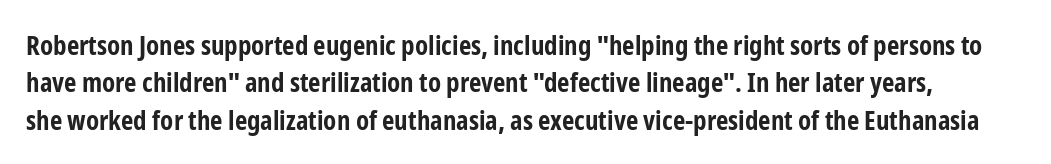
{"italic": "no", "bold": "yes", "underline": "no", "line_spacing": "normal", "line_spacing_ratio": 1.38, "letter_spacing": "normal", "letter_spacing_em": 0.0, "glyph_px": 27}
